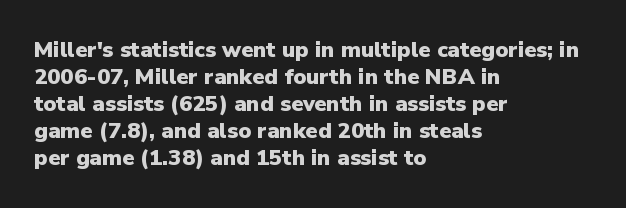
{"italic": "no", "bold": "yes", "underline": "no", "align": "left", "line_spacing_ratio": 1.23, "letter_spacing": "normal", "letter_spacing_em": 0.0, "glyph_px": 22}
